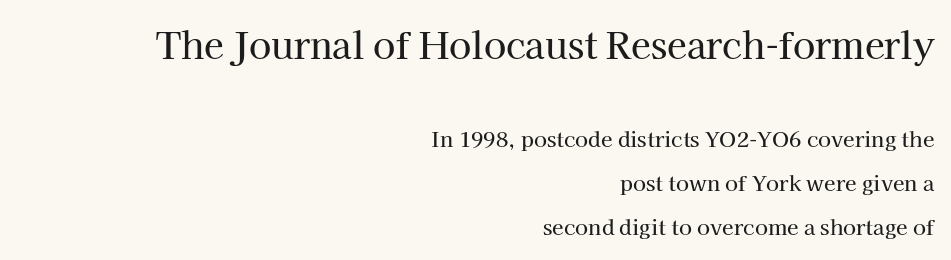
Q: Is the text italic (slanted)? A: No, it is upright.
Q: Is the typeface a serif or a sans-serif typeface? A: Serif.
Q: Is the text underlined? A: No.
Q: How is the paragraph aligned? A: Right-aligned.
Q: Is the spacing between letters normal or unusually wide? A: Normal.
Q: Is the spacing between lines tight, normal or loose? A: Loose.
Q: Which block of text is set in a larger size, the first (top) or the second (bottom)? A: The first (top) one.
Q: Width (condensed, normal, or wide)? A: Normal.
Q: Stroke contrast? A: High.
Q: x-height? A: Medium.
Q: Monospaced? A: No.
